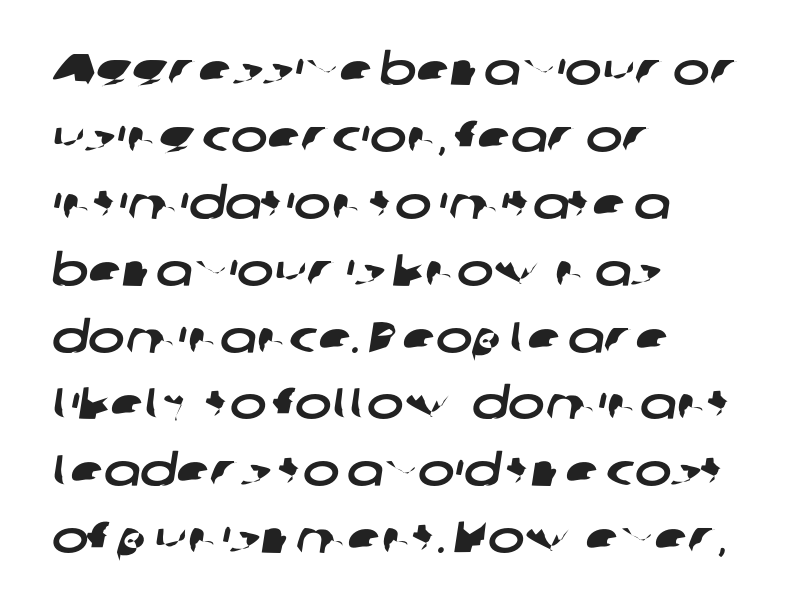
The image shows 44 px wide sans-serif type; set left-aligned, normal line spacing (1.52x), normal letter spacing, not underlined; low stroke contrast and a medium x-height.
